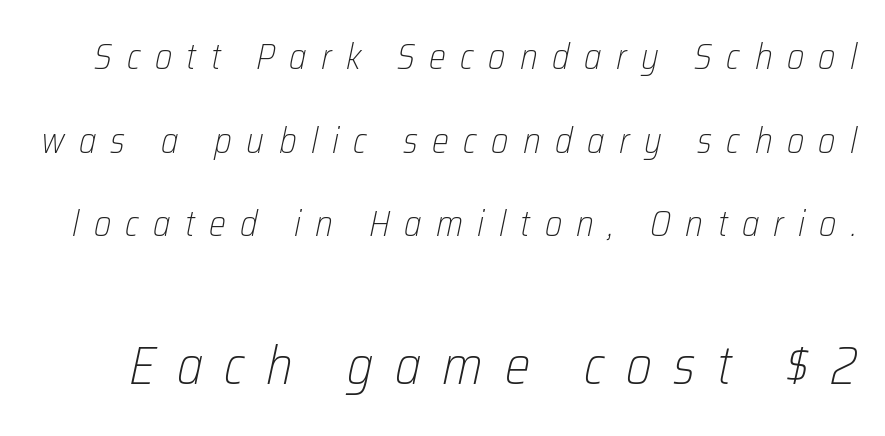
Q: Is the text bold? A: No.
Q: Is the text italic (slanted)? A: Yes, it leans right by about 12 degrees.
Q: Is the text underlined? A: No.
Q: Is the spacing between letters normal or unusually wide? A: Unusually wide.
Q: Is the spacing between lines tight, normal or loose? A: Loose.
Q: Which block of text is set in a larger size, the first (top) or the second (bottom)? A: The second (bottom) one.
Q: Width (condensed, normal, or wide)? A: Condensed.
Q: Stroke contrast? A: Low.
Q: x-height? A: Medium.
Q: Monospaced? A: No.
